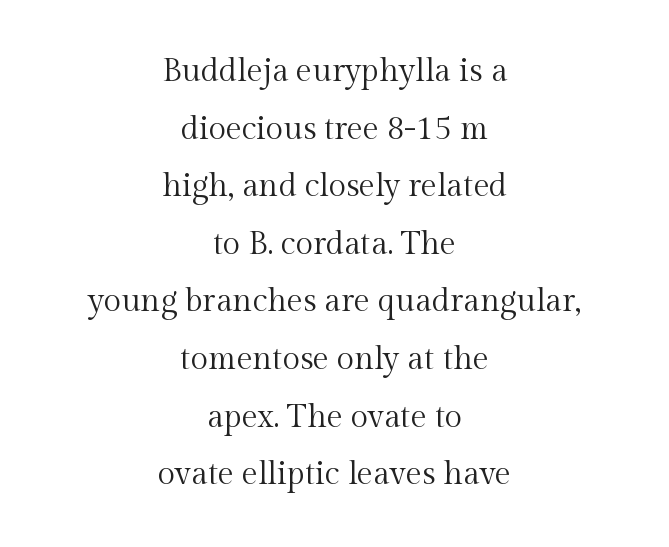
The image shows 32 px regular-weight serif type, upright; set centered, line spacing 1.8x, normal letter spacing, not underlined; a medium x-height.
